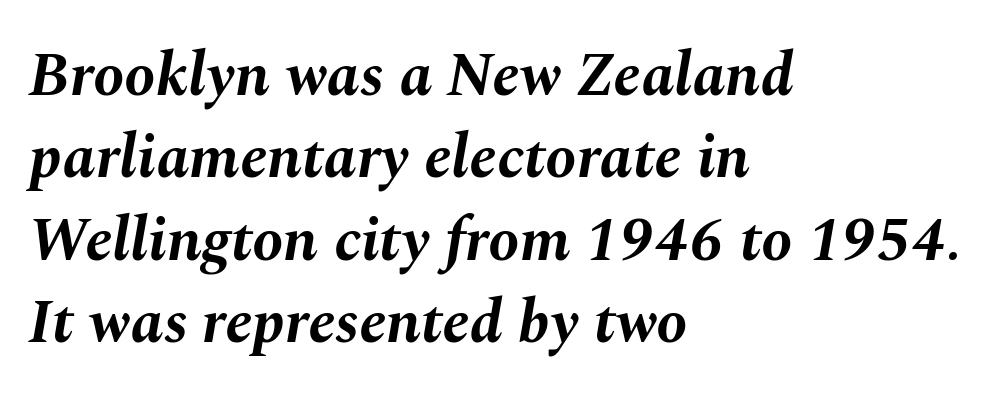
The image shows 62 px bold type, italic (leaning right); set left-aligned, normal line spacing (1.33x), normal letter spacing, not underlined; medium stroke contrast and a medium x-height.
